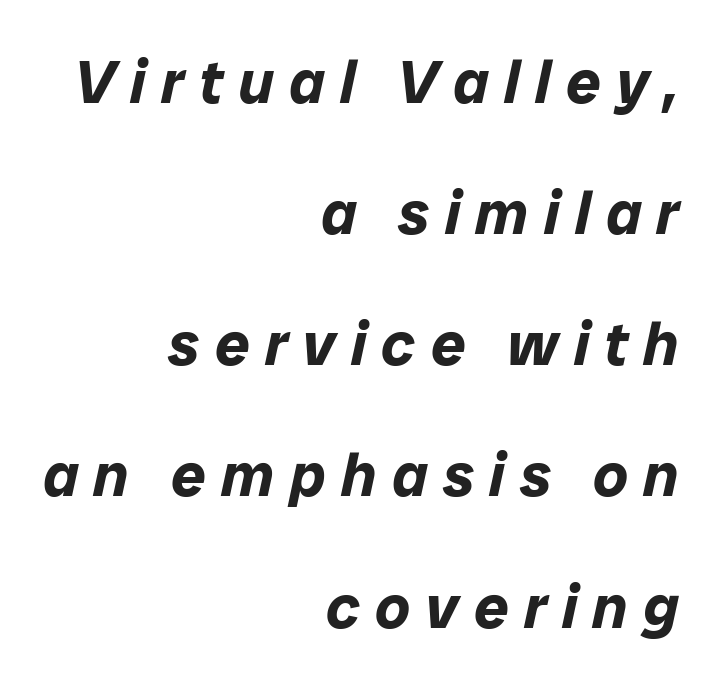
The image shows 61 px bold type, italic (leaning right); set right-aligned, loose line spacing (2.15x), unusually wide letter spacing (+0.25 em), not underlined; low stroke contrast and a medium x-height.
